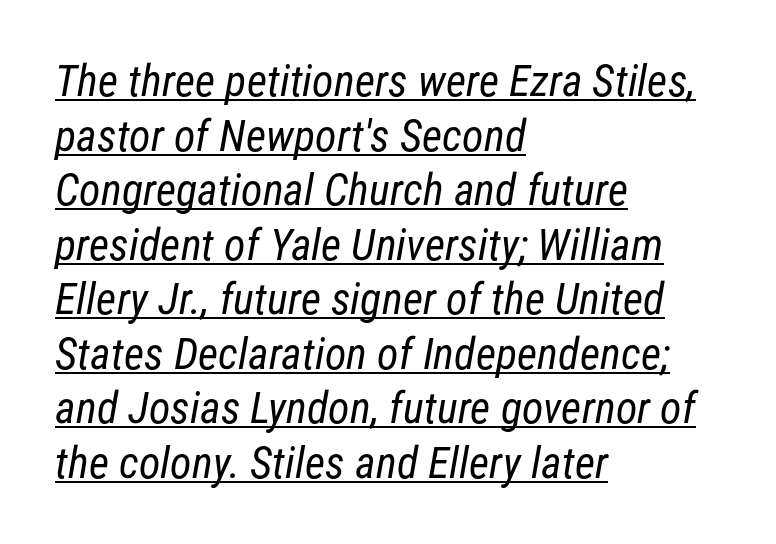
{"serif": "no", "bold": "no", "weight": "regular", "width": "condensed", "stroke_contrast": "low", "x_height": "medium", "monospaced": "no", "underline": "yes", "align": "left", "line_spacing_ratio": 1.24, "letter_spacing": "normal", "letter_spacing_em": 0.0, "glyph_px": 44}
